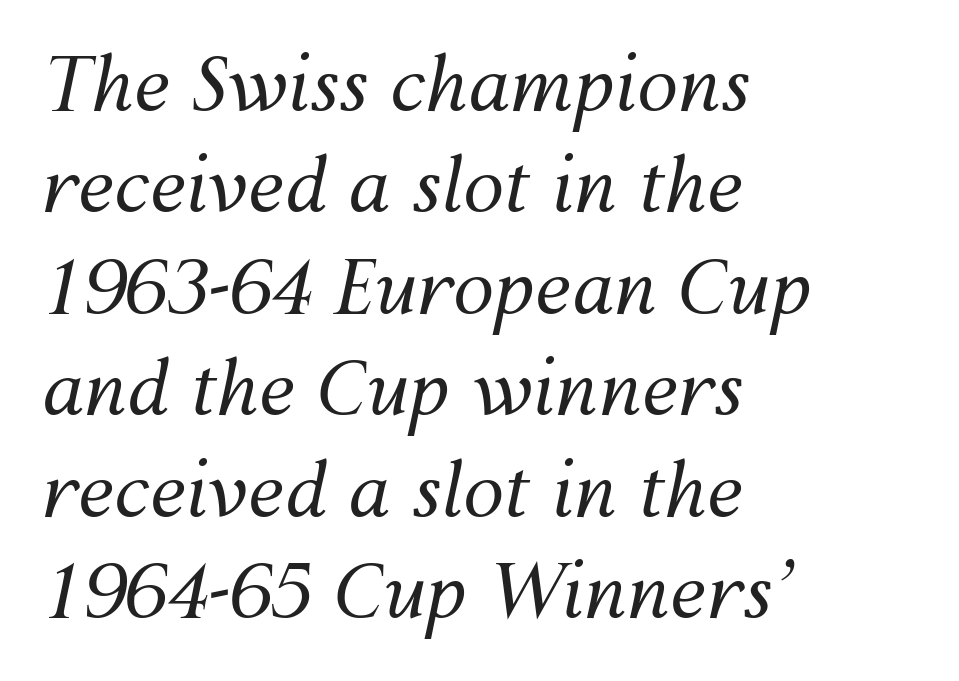
Q: Is the text bold? A: No.
Q: Is the text italic (slanted)? A: Yes, it leans right by about 12 degrees.
Q: Is the text underlined? A: No.
Q: How is the paragraph aligned? A: Left-aligned.
Q: Is the spacing between letters normal or unusually wide? A: Normal.
Q: Is the spacing between lines tight, normal or loose? A: Normal.
Q: Width (condensed, normal, or wide)? A: Normal.
Q: Stroke contrast? A: Medium.
Q: x-height? A: Medium.
Q: Monospaced? A: No.
